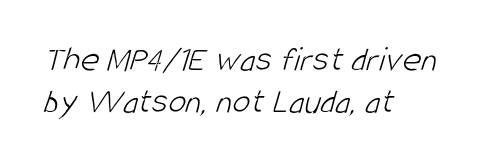
Q: Is the text bold? A: No.
Q: Is the typeface a serif or a sans-serif typeface? A: Sans-serif.
Q: Is the text underlined? A: No.
Q: How is the paragraph aligned? A: Left-aligned.
Q: Is the spacing between letters normal or unusually wide? A: Normal.
Q: Width (condensed, normal, or wide)? A: Condensed.
Q: Stroke contrast? A: Low.
Q: x-height? A: Large.
Q: Monospaced? A: No.
